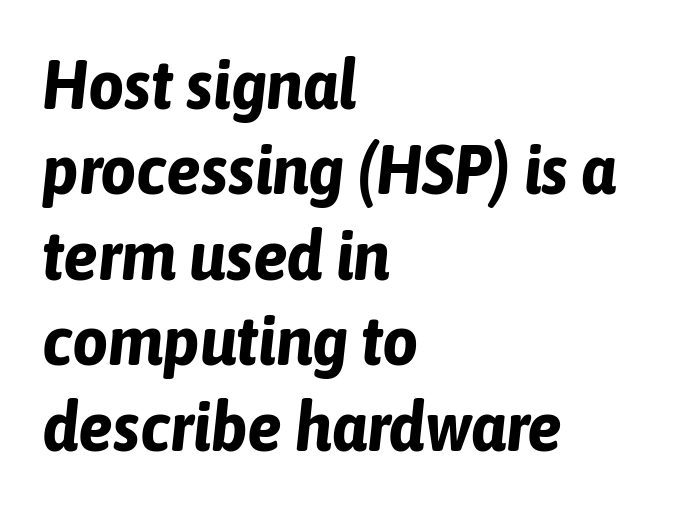
Line beginnings align vertically; line endings do not. Compared with an ordinary text face, these strokes are far heavier — a full bold. Glyph-to-glyph distance matches everyday printed text. Bare-footed words on every line. The typography opts for an oblique posture over an upright one. Here the designer chose a conventional face with non-uniform glyph widths.
